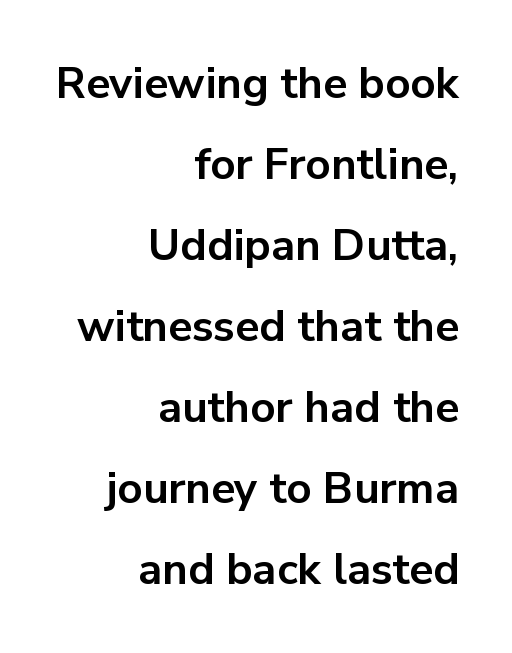
Q: Is the text bold? A: Yes.
Q: Is the text italic (slanted)? A: No, it is upright.
Q: Is the typeface a serif or a sans-serif typeface? A: Sans-serif.
Q: Is the text underlined? A: No.
Q: How is the paragraph aligned? A: Right-aligned.
Q: Is the spacing between letters normal or unusually wide? A: Normal.
Q: Width (condensed, normal, or wide)? A: Normal.
Q: Stroke contrast? A: Low.
Q: x-height? A: Medium.
Q: Monospaced? A: No.
